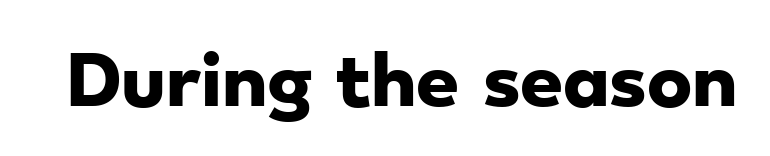
Q: Is the text bold? A: Yes.
Q: Is the typeface a serif or a sans-serif typeface? A: Sans-serif.
Q: Is the text underlined? A: No.
Q: Is the spacing between letters normal or unusually wide? A: Normal.
Q: Width (condensed, normal, or wide)? A: Wide.
Q: Stroke contrast? A: Low.
Q: x-height? A: Small.
Q: Monospaced? A: No.
